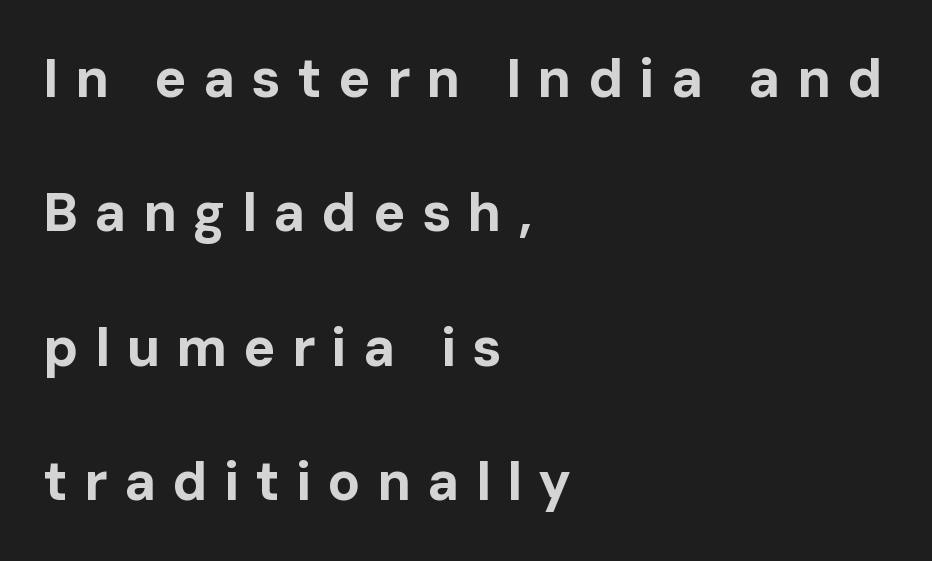
The image shows 54 px bold sans-serif type, upright; set left-aligned, loose line spacing (2.49x), unusually wide letter spacing (+0.3 em), not underlined; low stroke contrast and a medium x-height.
